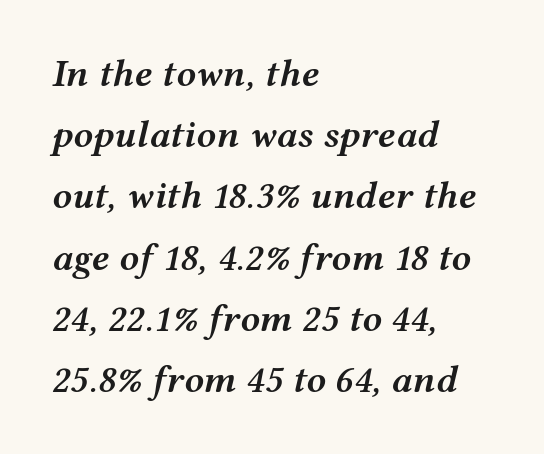
Its strokes are somewhat broadened, the hallmark of semibold type. Slanted lettering throughout. The specimen omits any rule beneath the text block's lines. Each letter keeps its own natural width here, so spacing adapts to shape.
